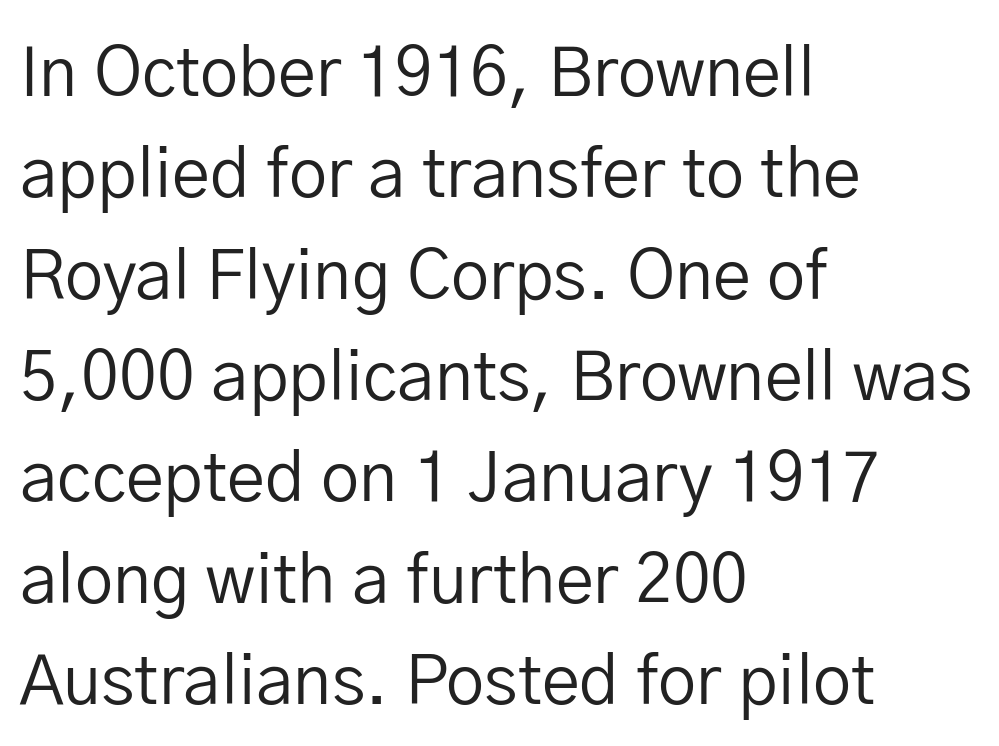
The image shows 68 px regular-weight sans-serif type, upright; set left-aligned, normal line spacing (1.49x), normal letter spacing, not underlined; low stroke contrast and a medium x-height.
